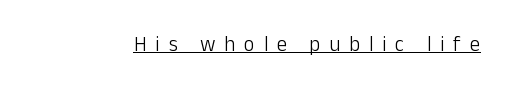
Q: Is the text bold? A: No.
Q: Is the text italic (slanted)? A: No, it is upright.
Q: Is the text underlined? A: Yes.
Q: Is the spacing between letters normal or unusually wide? A: Unusually wide.
